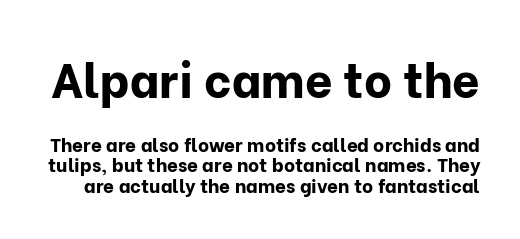
The image shows 48 px bold sans-serif type, upright; set tight line spacing (1.06x), normal letter spacing, not underlined; the first (top) block is 2.53x larger; low stroke contrast and a medium x-height.
